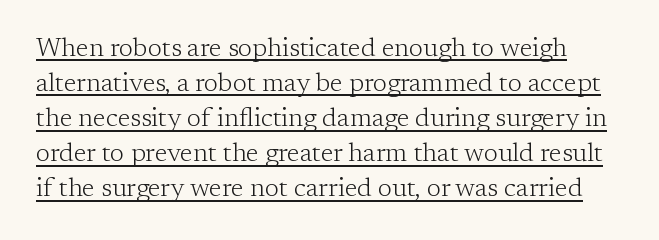
Q: Is the text bold? A: No.
Q: Is the text italic (slanted)? A: No, it is upright.
Q: Is the text underlined? A: Yes.
Q: Is the spacing between letters normal or unusually wide? A: Normal.
Q: Is the spacing between lines tight, normal or loose? A: Normal.
